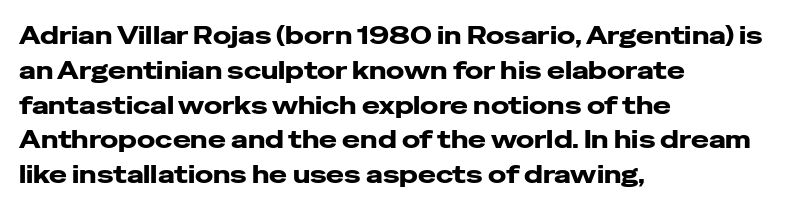
The image shows 24 px bold type, upright; set left-aligned, normal line spacing (1.45x), normal letter spacing, not underlined.
